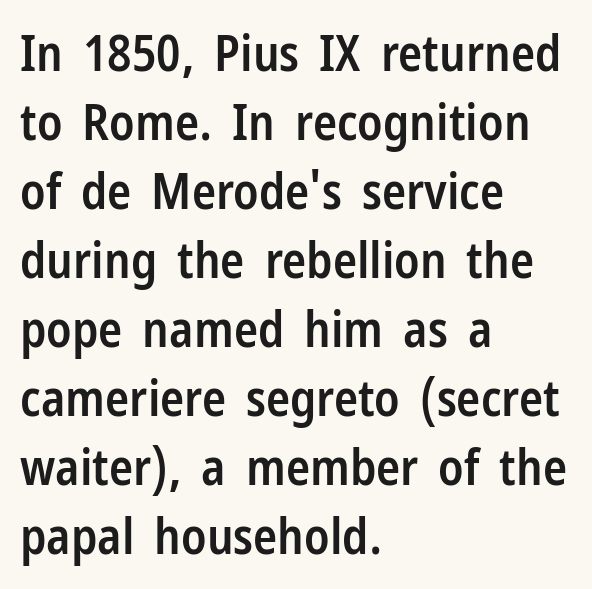
Q: Is the text bold? A: Semi-bold.
Q: Is the text italic (slanted)? A: No, it is upright.
Q: Is the typeface a serif or a sans-serif typeface? A: Sans-serif.
Q: Is the text underlined? A: No.
Q: How is the paragraph aligned? A: Left-aligned.
Q: Is the spacing between letters normal or unusually wide? A: Normal.
Q: Is the spacing between lines tight, normal or loose? A: Normal.
Q: Width (condensed, normal, or wide)? A: Condensed.
Q: Stroke contrast? A: Low.
Q: x-height? A: Medium.
Q: Monospaced? A: No.
